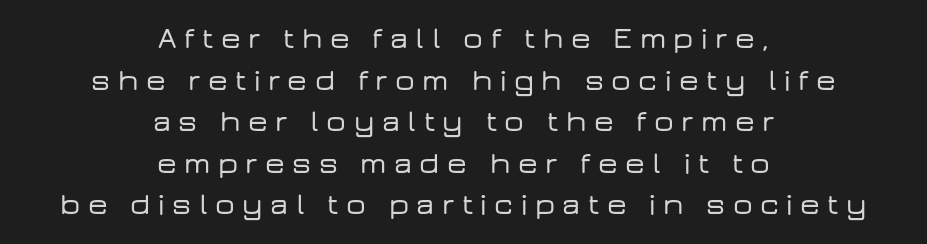
Q: Is the text italic (slanted)? A: No, it is upright.
Q: Is the typeface a serif or a sans-serif typeface? A: Sans-serif.
Q: Is the text underlined? A: No.
Q: How is the paragraph aligned? A: Centered.
Q: Is the spacing between letters normal or unusually wide? A: Unusually wide.
Q: Is the spacing between lines tight, normal or loose? A: Normal.
Q: Width (condensed, normal, or wide)? A: Wide.
Q: Stroke contrast? A: Low.
Q: x-height? A: Medium.
Q: Monospaced? A: No.
